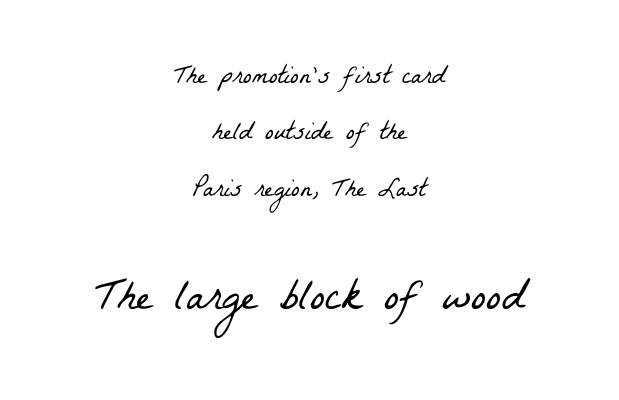
Q: Is the text bold? A: No.
Q: Is the typeface a serif or a sans-serif typeface? A: Serif.
Q: Is the text underlined? A: No.
Q: How is the paragraph aligned? A: Centered.
Q: Is the spacing between letters normal or unusually wide? A: Normal.
Q: Is the spacing between lines tight, normal or loose? A: Loose.
Q: Which block of text is set in a larger size, the first (top) or the second (bottom)? A: The second (bottom) one.
Q: Width (condensed, normal, or wide)? A: Condensed.
Q: Stroke contrast? A: Low.
Q: x-height? A: Medium.
Q: Monospaced? A: No.
